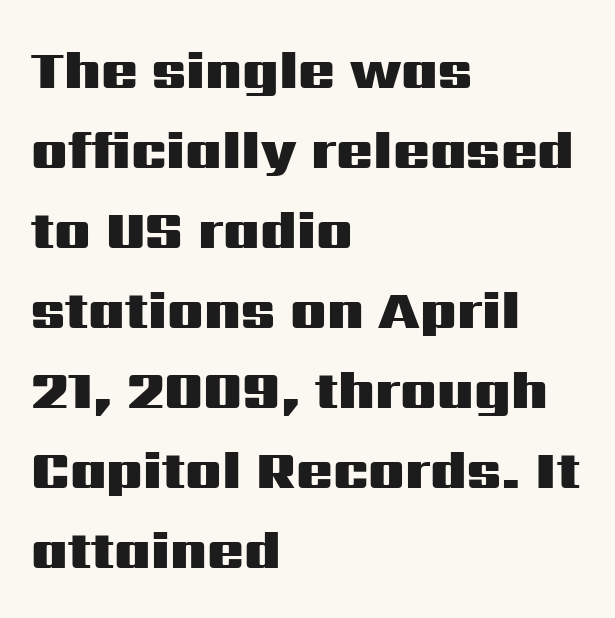
Q: Is the text bold? A: Yes.
Q: Is the text italic (slanted)? A: No, it is upright.
Q: Is the typeface a serif or a sans-serif typeface? A: Sans-serif.
Q: Is the text underlined? A: No.
Q: How is the paragraph aligned? A: Left-aligned.
Q: Is the spacing between letters normal or unusually wide? A: Normal.
Q: Is the spacing between lines tight, normal or loose? A: Normal.
Q: Width (condensed, normal, or wide)? A: Wide.
Q: Stroke contrast? A: Medium.
Q: x-height? A: Medium.
Q: Monospaced? A: No.
